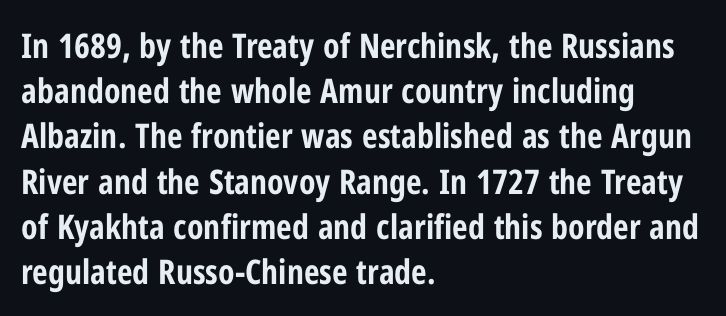
Caption: multi-line text, flush left, ragged right. The gap between lines stays unmarked. Baseline-to-baseline distance is the conventional proportion of letter height. The type is set solid horizontally, with unmodified tracking. Font category for this specimen: sans-serif. These words are printed bold, with thick strokes throughout.
